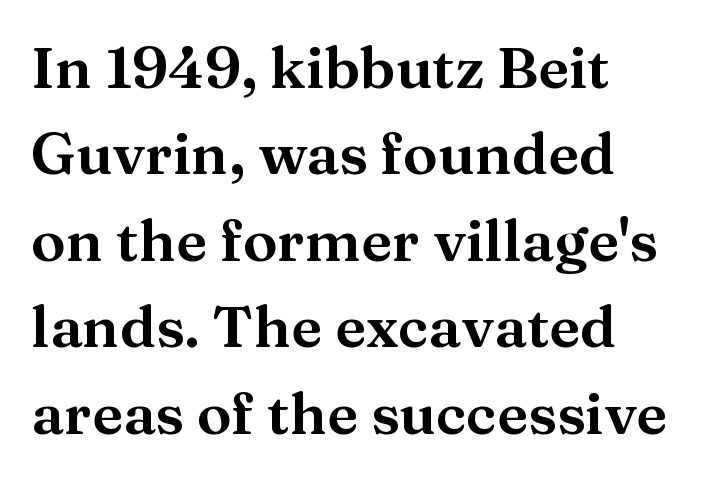
The glyphs are unaccompanied by any horizontal stroke below them. The specimen reads as upright at a glance. Honestly, the letter spacing is just normal — you wouldn't notice it. The designer left line spacing at the default. Looks like regular typesetting: each glyph gets only the width it needs.
